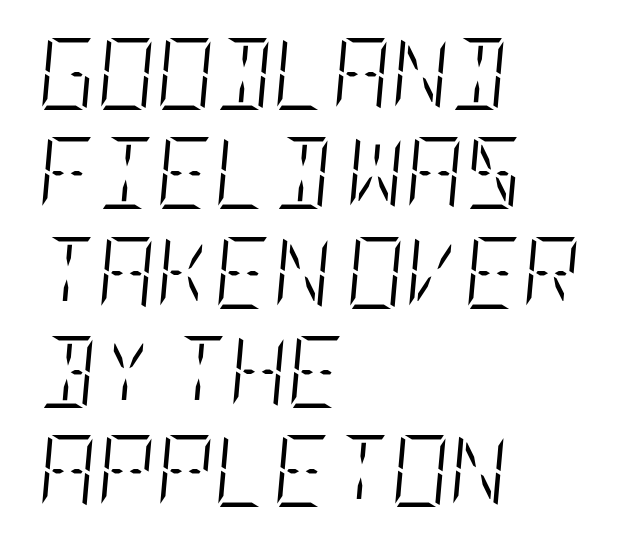
Italic: yes, the glyphs are oblique. If you measured baseline to baseline, you'd find a middling distance. No letter is thick-stroked: the sample isn't bold. Default kerning and tracking; the words read as compact shapes.
